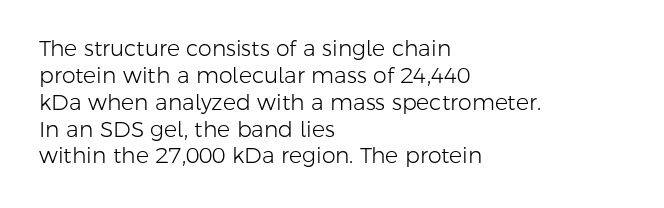
Honestly, the letter spacing is just normal — you wouldn't notice it. A student would call this left alignment; a typographer would say flush left, rag right. The font sits on the lighter half of the weight spectrum, regular included. Just letters on the line, the space beneath them empty.
